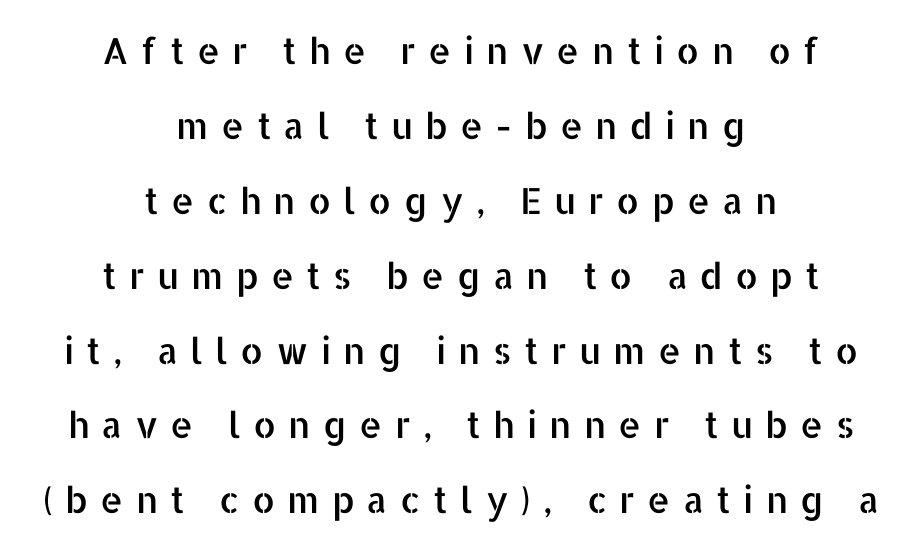
Q: Is the text italic (slanted)? A: No, it is upright.
Q: Is the typeface a serif or a sans-serif typeface? A: Sans-serif.
Q: Is the text underlined? A: No.
Q: How is the paragraph aligned? A: Centered.
Q: Is the spacing between letters normal or unusually wide? A: Unusually wide.
Q: Is the spacing between lines tight, normal or loose? A: Loose.
Q: Width (condensed, normal, or wide)? A: Normal.
Q: Stroke contrast? A: Low.
Q: x-height? A: Medium.
Q: Monospaced? A: No.
